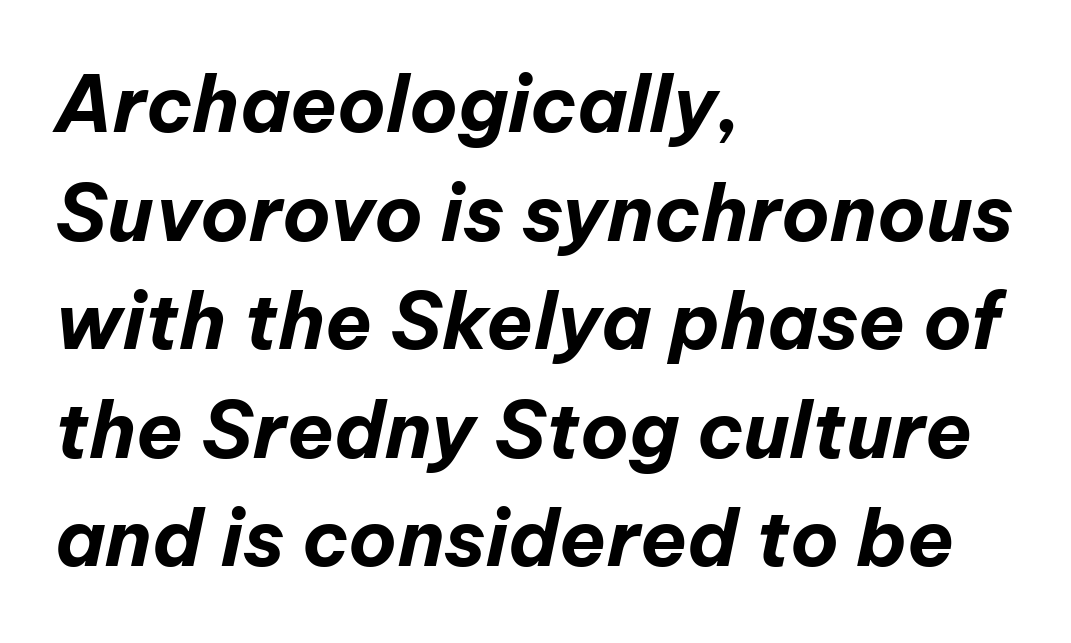
Q: Is the text bold? A: Yes.
Q: Is the text italic (slanted)? A: Yes, it leans right by about 12 degrees.
Q: Is the text underlined? A: No.
Q: How is the paragraph aligned? A: Left-aligned.
Q: Is the spacing between letters normal or unusually wide? A: Normal.
Q: Is the spacing between lines tight, normal or loose? A: Normal.
Q: Width (condensed, normal, or wide)? A: Normal.
Q: Stroke contrast? A: Low.
Q: x-height? A: Medium.
Q: Monospaced? A: No.
